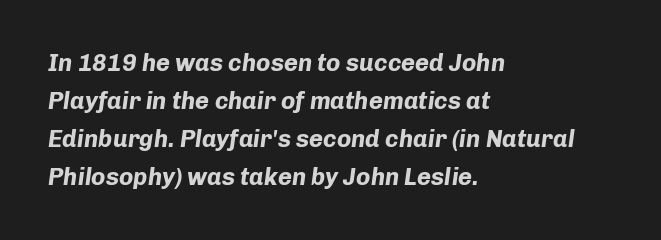
The image shows 24 px bold type, italic (leaning right); set left-aligned, normal line spacing (1.59x), normal letter spacing, not underlined.
